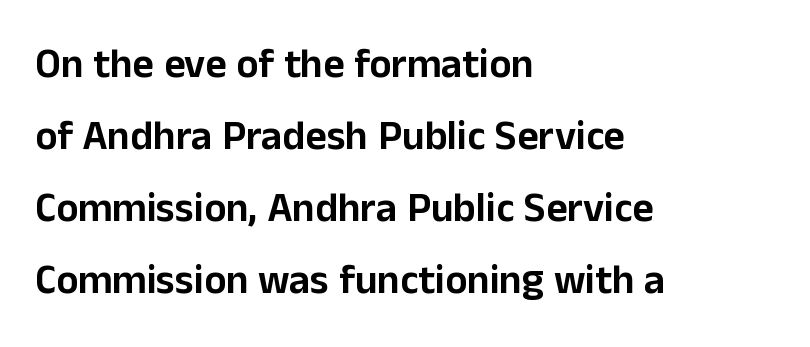
{"serif": "no", "italic": "no", "width": "normal", "stroke_contrast": "low", "x_height": "medium", "monospaced": "no", "underline": "no", "align": "left", "line_spacing_ratio": 1.76, "letter_spacing": "normal", "letter_spacing_em": 0.0, "glyph_px": 41}
